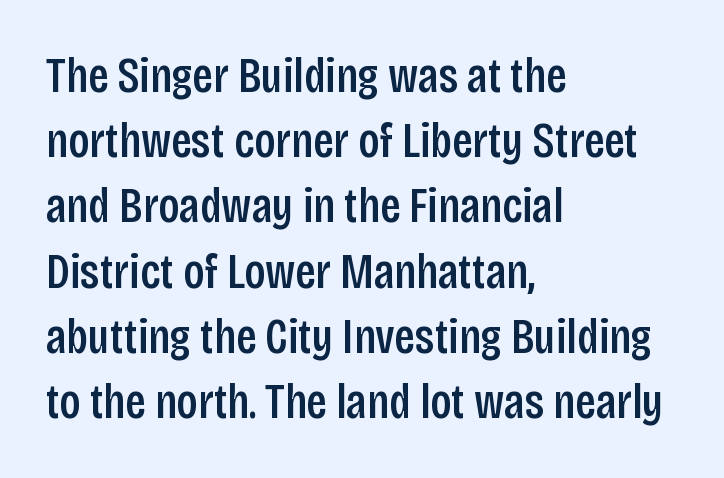
Left-aligned paragraph, ragged on the right. Unlike a traditional serif, this face leaves its strokes unadorned. Notice how the stems are strictly vertical — no italics here. Looks like regular typesetting: each glyph gets only the width it needs. Words appear dense and cohesive because spacing is normal.
